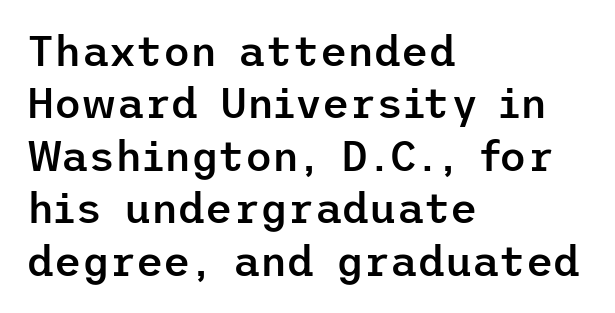
All the whitespace from short lines collects on the right. This block has exactly the height ordinary leading produces. The gap between lines stays unmarked. Inter-character spacing is left at the font's built-in metrics. The type family on display is of the sans-serif kind. You can tell it's not italic because the verticals are truly vertical.
